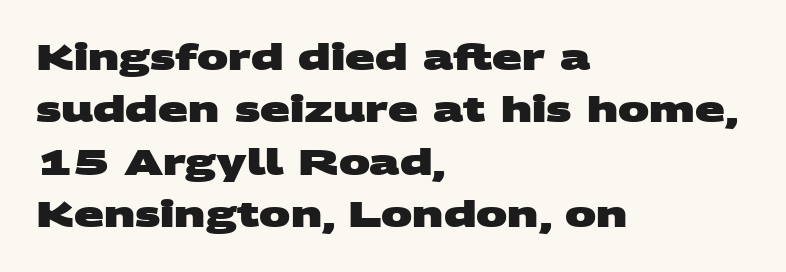
These lines are rendered in a variable-pitch font. In terms of weight, the rendering is a true, heavy bold. Does the leading feel generous? No, just average. If you drew a ruler down the left edge, every line would touch it.
